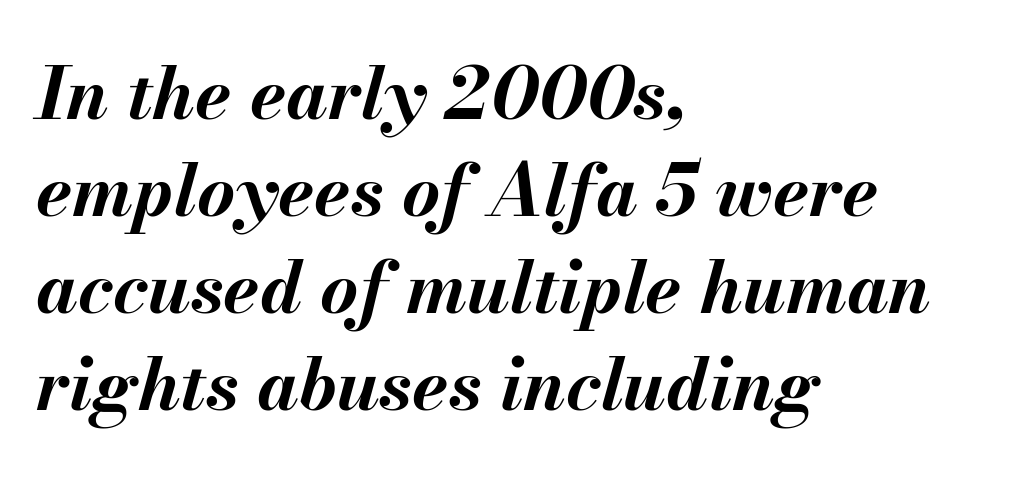
The image shows 73 px bold type, italic (leaning right); set left-aligned, normal line spacing (1.33x), normal letter spacing, not underlined; medium stroke contrast and a small x-height.
